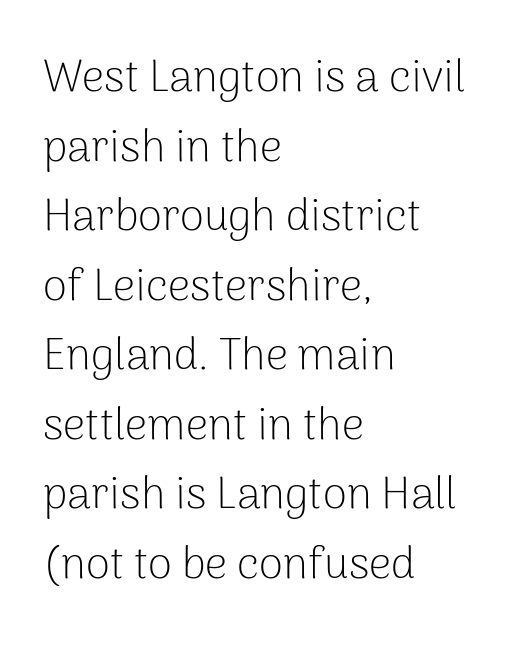
Q: Is the text bold? A: No.
Q: Is the text italic (slanted)? A: No, it is upright.
Q: Is the typeface a serif or a sans-serif typeface? A: Sans-serif.
Q: Is the text underlined? A: No.
Q: How is the paragraph aligned? A: Left-aligned.
Q: Is the spacing between letters normal or unusually wide? A: Normal.
Q: Is the spacing between lines tight, normal or loose? A: Normal.
Q: Width (condensed, normal, or wide)? A: Normal.
Q: Stroke contrast? A: Low.
Q: x-height? A: Medium.
Q: Monospaced? A: No.
